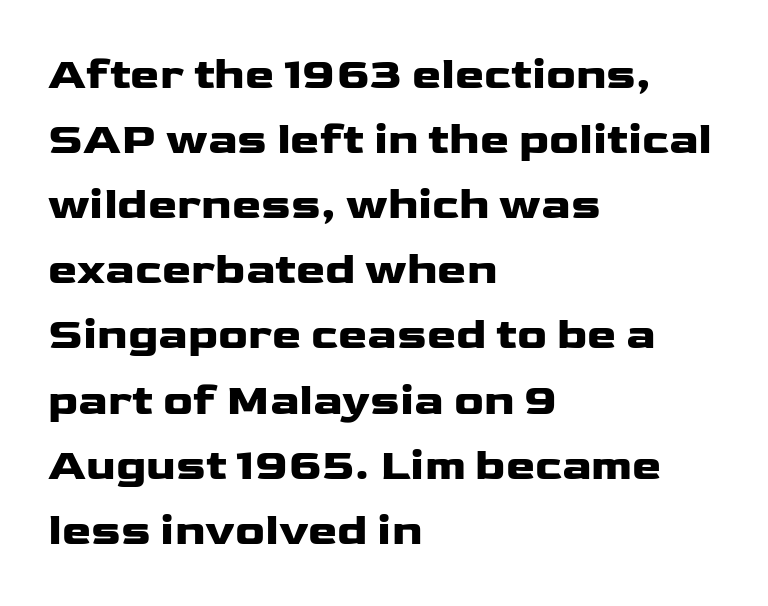
Q: Is the text bold? A: Yes.
Q: Is the text italic (slanted)? A: No, it is upright.
Q: Is the typeface a serif or a sans-serif typeface? A: Sans-serif.
Q: Is the text underlined? A: No.
Q: How is the paragraph aligned? A: Left-aligned.
Q: Is the spacing between letters normal or unusually wide? A: Normal.
Q: Is the spacing between lines tight, normal or loose? A: Normal.
Q: Width (condensed, normal, or wide)? A: Wide.
Q: Stroke contrast? A: Low.
Q: x-height? A: Medium.
Q: Monospaced? A: No.
